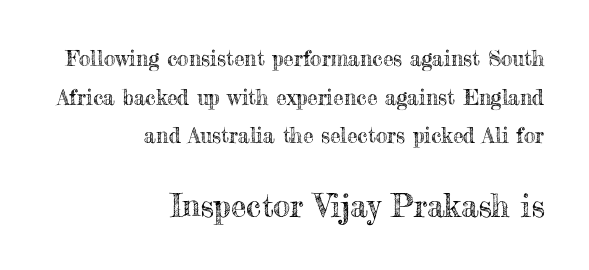
Q: Is the text italic (slanted)? A: No, it is upright.
Q: Is the text underlined? A: No.
Q: How is the paragraph aligned? A: Right-aligned.
Q: Is the spacing between letters normal or unusually wide? A: Normal.
Q: Which block of text is set in a larger size, the first (top) or the second (bottom)? A: The second (bottom) one.
Q: Width (condensed, normal, or wide)? A: Normal.
Q: x-height? A: Small.
Q: Monospaced? A: No.
